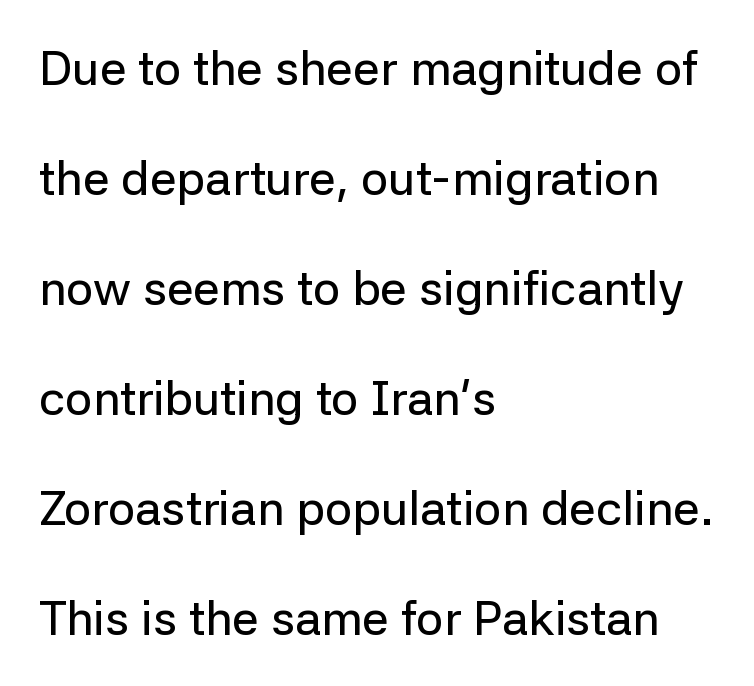
{"serif": "no", "italic": "no", "width": "normal", "stroke_contrast": "low", "x_height": "medium", "monospaced": "no", "underline": "no", "align": "left", "line_spacing": "loose", "line_spacing_ratio": 2.29, "letter_spacing": "normal", "letter_spacing_em": 0.0, "glyph_px": 48}
